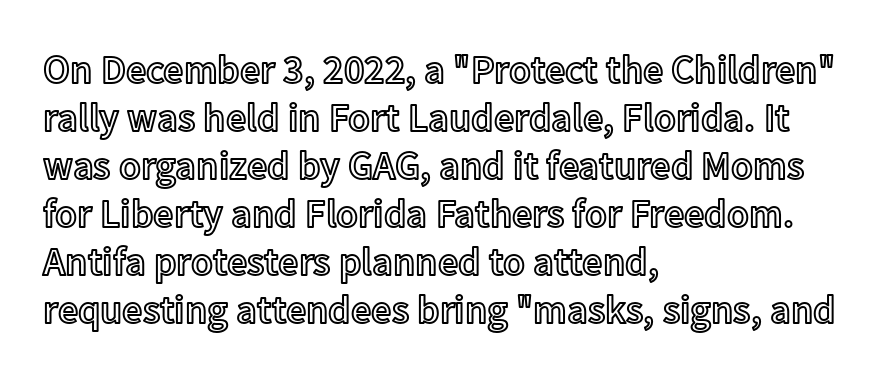
Q: Is the text italic (slanted)? A: No, it is upright.
Q: Is the text underlined? A: No.
Q: How is the paragraph aligned? A: Left-aligned.
Q: Is the spacing between letters normal or unusually wide? A: Normal.
Q: Width (condensed, normal, or wide)? A: Normal.
Q: x-height? A: Medium.
Q: Monospaced? A: No.
